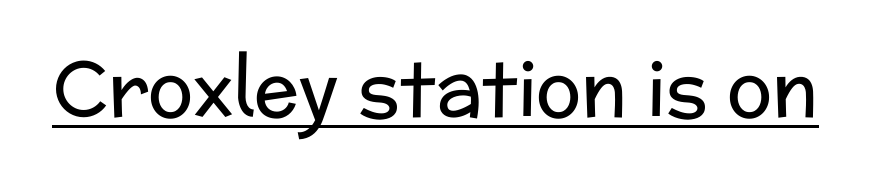
The passage shown is typed in a proportional face where columns would drift. You can see a thin bar hugging the bottom of the glyphs. Letters have the restrained weight of plain body copy at most. Tracking here is standard; glyphs follow each other at the usual distance. Typographically, this falls in the sans-serif category.
